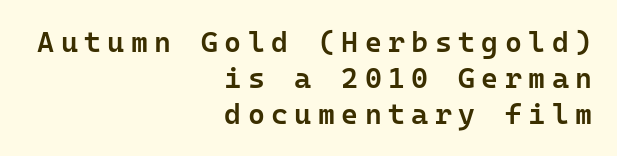
Is the block centered? No — it sits flush against the right margin. The letters carry no serifs — their stems end cleanly without finishing strokes. The tracking reads as deliberately expanded to a designer's eye. Does the weight exceed regular? Yes, but only to semibold. Quick note: underline off.
